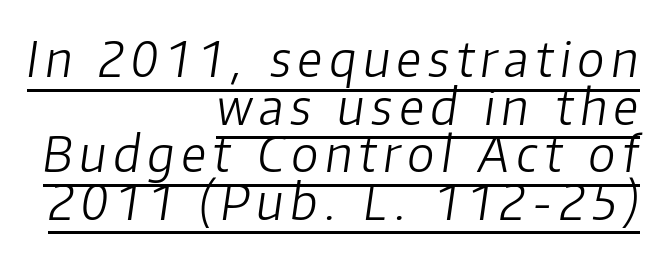
{"italic": "yes", "lean": "right", "slant_degrees": 8, "bold": "no", "weight": "light", "width": "normal", "stroke_contrast": "low", "x_height": "medium", "monospaced": "no", "underline": "yes", "align": "right", "line_spacing": "tight", "line_spacing_ratio": 0.97, "glyph_px": 49}
